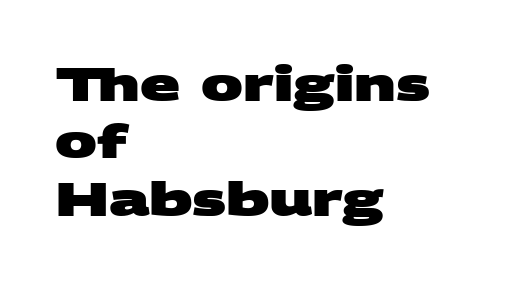
Decoration check: the copy has no underline. This rendering uses left alignment, leaving the right contour irregular. In terms of letterspacing, this is plain default setting. Check where the strokes stop: nothing finishes them off — pure sans.
